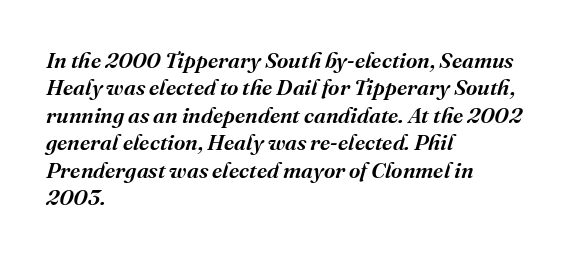
Q: Is the text bold? A: Semi-bold.
Q: Is the text italic (slanted)? A: Yes, it leans right by about 16 degrees.
Q: Is the text underlined? A: No.
Q: How is the paragraph aligned? A: Left-aligned.
Q: Is the spacing between letters normal or unusually wide? A: Normal.
Q: Is the spacing between lines tight, normal or loose? A: Normal.
